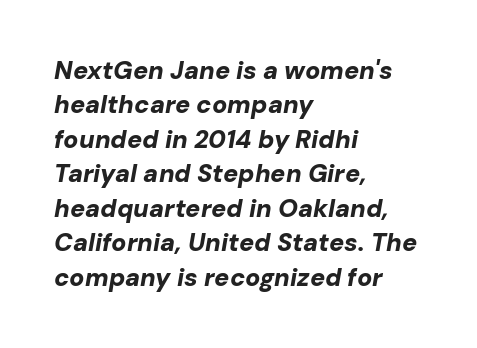
The image shows 25 px bold type, italic (leaning right); set left-aligned, normal line spacing (1.38x), normal letter spacing, not underlined.
